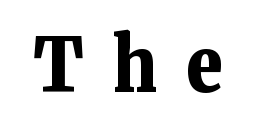
The image shows 76 px bold serif type, upright; set unusually wide letter spacing (+0.39 em), not underlined; low stroke contrast and a medium x-height.
